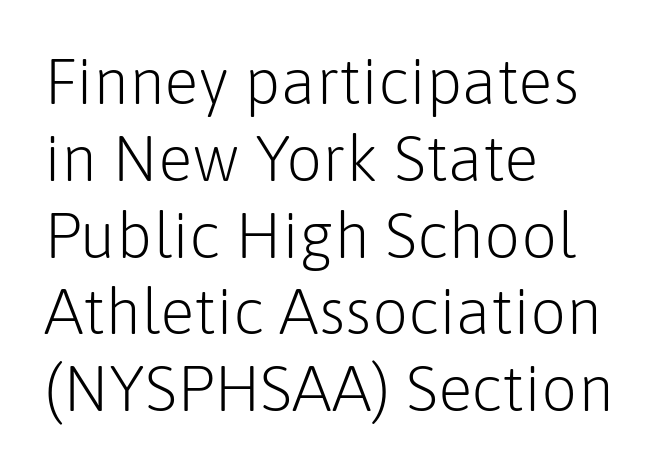
{"serif": "no", "italic": "no", "bold": "no", "weight": "light", "width": "normal", "stroke_contrast": "low", "x_height": "medium", "monospaced": "no", "underline": "no", "align": "left", "line_spacing_ratio": 1.2, "letter_spacing": "normal", "letter_spacing_em": 0.0, "glyph_px": 64}
